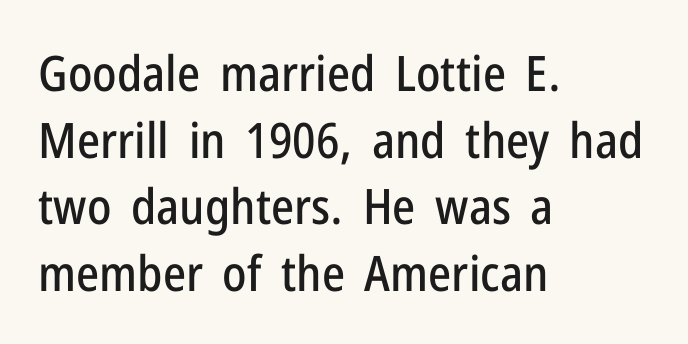
{"serif": "no", "italic": "no", "width": "condensed", "stroke_contrast": "low", "x_height": "medium", "monospaced": "no", "underline": "no", "align": "left", "line_spacing": "normal", "line_spacing_ratio": 1.36, "letter_spacing": "normal", "letter_spacing_em": 0.0, "glyph_px": 49}
